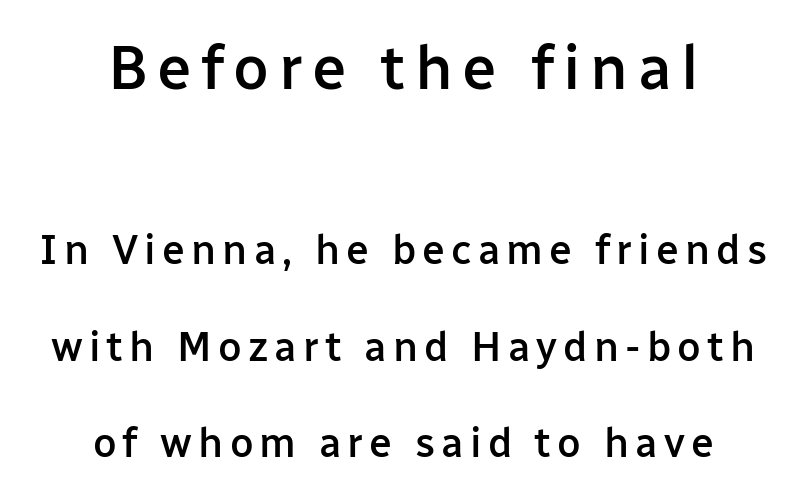
Stroke thickness is moderately raised; the sample reads as semibold. Think of a printed novel: that variable character pitch is what you see here. The passage shown is typeset with a sans-serif family. The glyphs are unaccompanied by any horizontal stroke below them. This layout puts the oversized block above and the modest block below.
